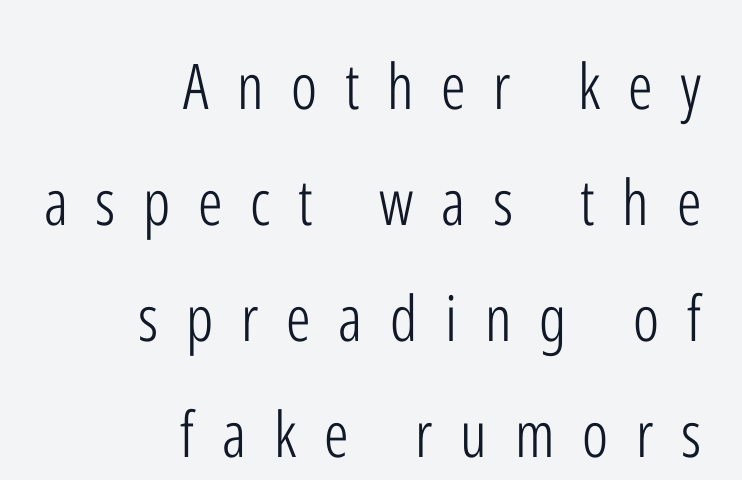
The image shows 63 px light, condensed sans-serif type, upright; set right-aligned, line spacing 1.84x, unusually wide letter spacing (+0.44 em), not underlined; low stroke contrast and a medium x-height.
